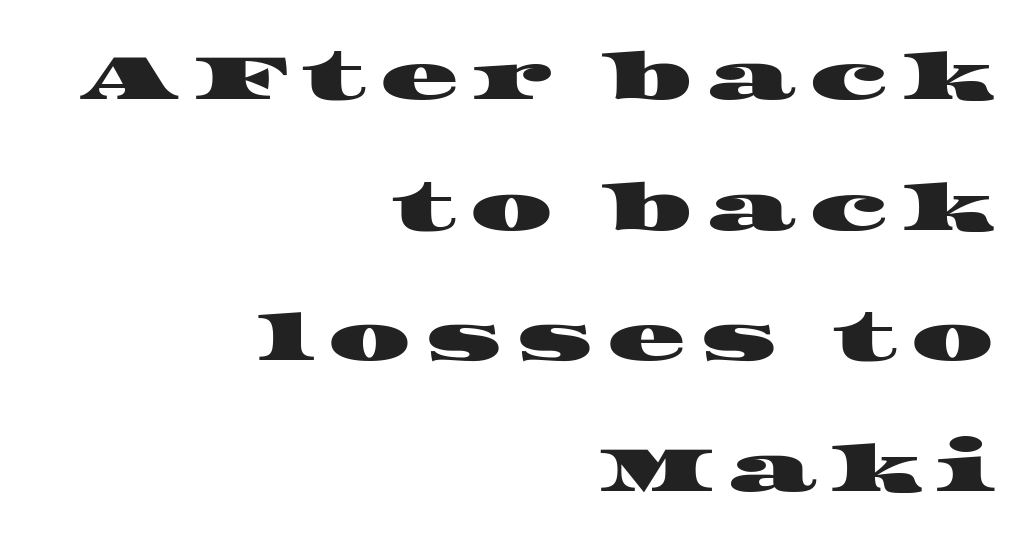
Rule under the text: the space is simply empty. What stands out about the letter spacing? Its width — letters are far apart. Honestly, the rows look like they've been pulled way apart. Are there feet on the stems? There are — it's a serif.
